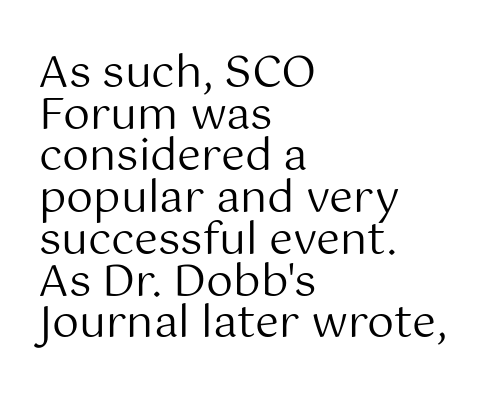
{"serif": "no", "italic": "no", "bold": "no", "weight": "regular", "width": "normal", "stroke_contrast": "medium", "x_height": "medium", "monospaced": "no", "underline": "no", "align": "left", "line_spacing": "tight", "line_spacing_ratio": 0.97, "letter_spacing": "normal", "letter_spacing_em": 0.0, "glyph_px": 43}
